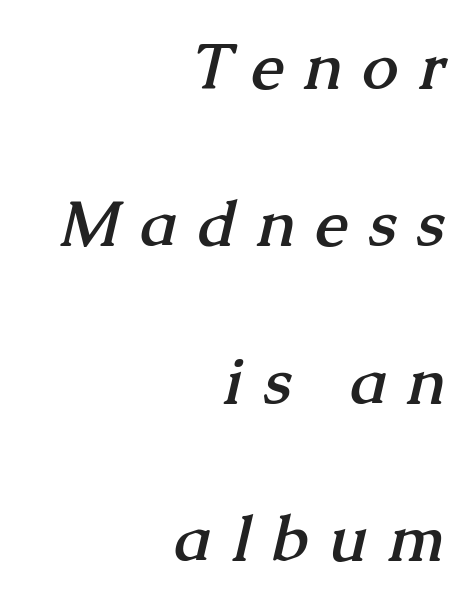
The image shows 64 px semibold serif type; set right-aligned, loose line spacing (2.46x), unusually wide letter spacing (+0.33 em), not underlined; medium stroke contrast and a medium x-height.
